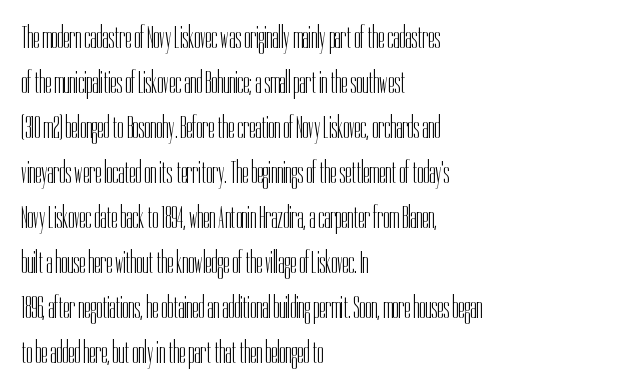
The compositor pushed each line to the left boundary. Horizontal bands of white between lines are of average thickness. The characters are drawn with everyday or finer stroke widths. Quick note: underline off. There is no visible air inserted between adjacent glyphs.
